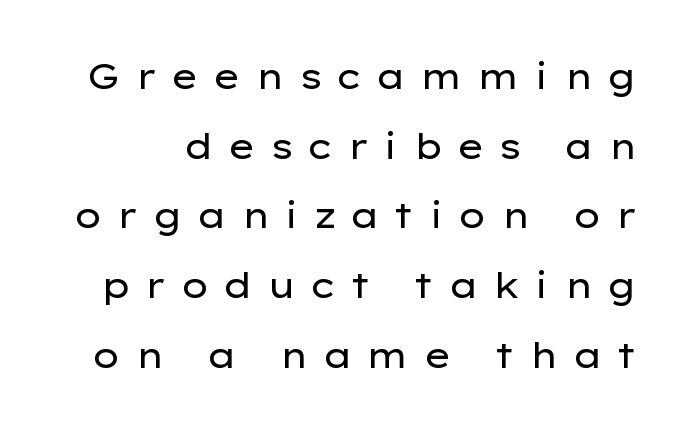
The image shows 35 px regular-weight, wide sans-serif type, upright; set loose line spacing (1.99x), unusually wide letter spacing (+0.39 em), not underlined; low stroke contrast and a medium x-height.
